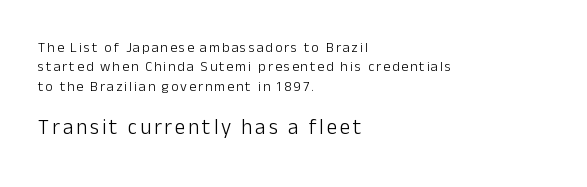
Q: Is the text bold? A: No.
Q: Is the text italic (slanted)? A: No, it is upright.
Q: Is the text underlined? A: No.
Q: How is the paragraph aligned? A: Left-aligned.
Q: Is the spacing between lines tight, normal or loose? A: Normal.
Q: Which block of text is set in a larger size, the first (top) or the second (bottom)? A: The second (bottom) one.
